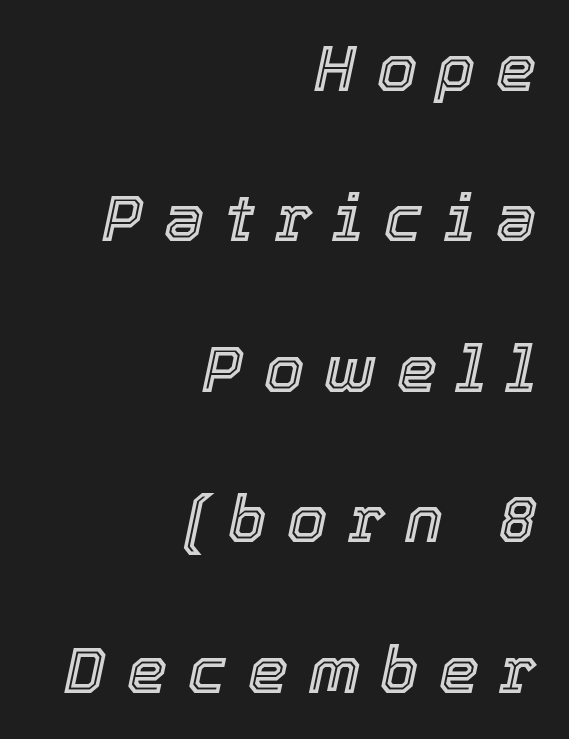
{"italic": "yes", "lean": "right", "slant_degrees": 12, "width": "normal", "x_height": "medium", "monospaced": "no", "underline": "no", "align": "right", "line_spacing": "loose", "line_spacing_ratio": 2.35, "letter_spacing": "wide", "letter_spacing_em": 0.32, "glyph_px": 64}
